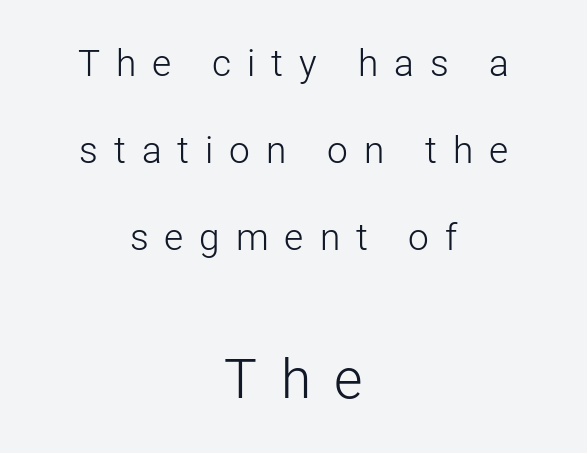
Q: Is the text bold? A: No.
Q: Is the text italic (slanted)? A: No, it is upright.
Q: Is the typeface a serif or a sans-serif typeface? A: Sans-serif.
Q: Is the text underlined? A: No.
Q: How is the paragraph aligned? A: Centered.
Q: Is the spacing between letters normal or unusually wide? A: Unusually wide.
Q: Is the spacing between lines tight, normal or loose? A: Loose.
Q: Which block of text is set in a larger size, the first (top) or the second (bottom)? A: The second (bottom) one.
Q: Width (condensed, normal, or wide)? A: Normal.
Q: Stroke contrast? A: Low.
Q: x-height? A: Medium.
Q: Monospaced? A: No.
